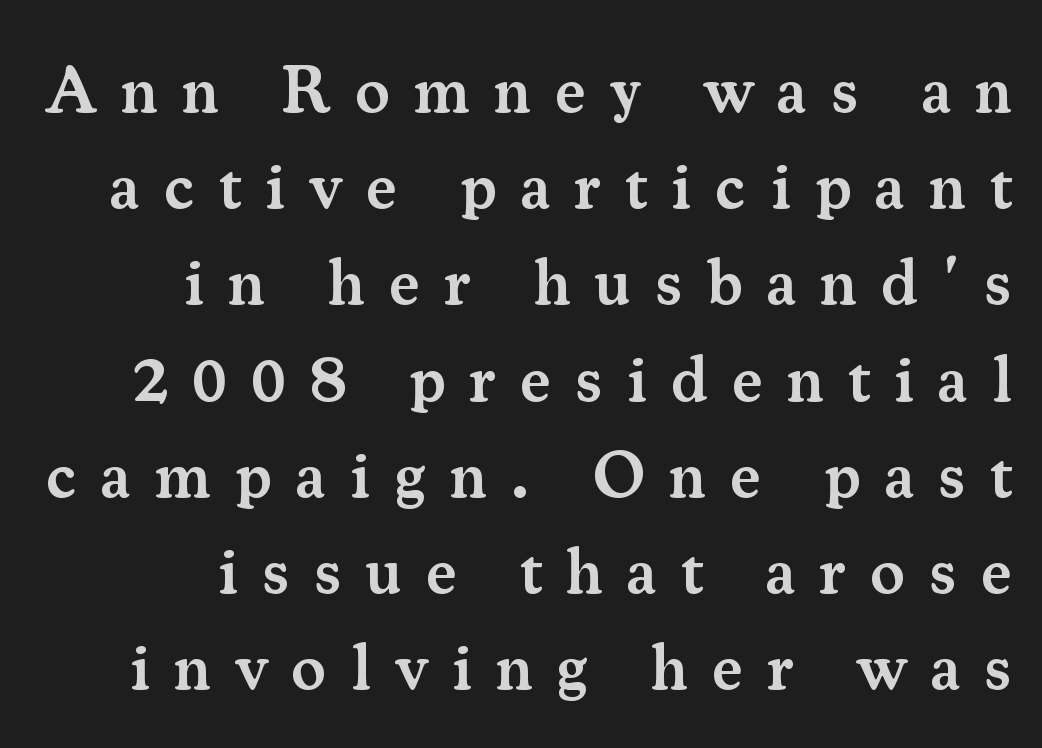
The image shows 65 px semibold serif type, upright; set right-aligned, normal line spacing (1.48x), unusually wide letter spacing (+0.37 em), not underlined; medium stroke contrast and a small x-height.
